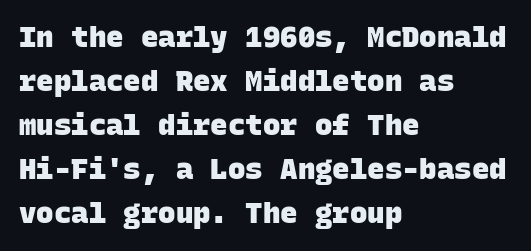
You could count columns in this text — the font is strictly monospaced. Horizontal bands of white between lines are of average thickness. The passage shown is emphatically bold. The rendering keeps characters at their native spacing.
